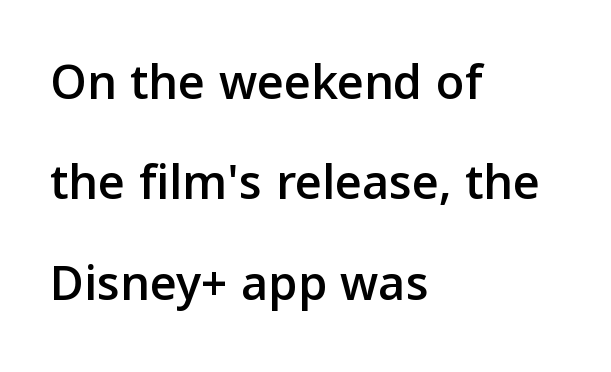
{"serif": "no", "italic": "no", "width": "normal", "stroke_contrast": "low", "x_height": "medium", "monospaced": "no", "underline": "no", "align": "left", "line_spacing": "loose", "line_spacing_ratio": 1.93, "letter_spacing": "normal", "letter_spacing_em": 0.0, "glyph_px": 52}
